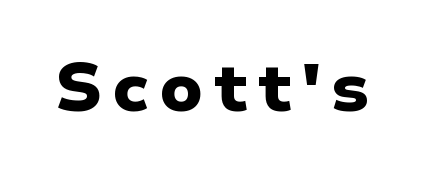
The font's upright variant was chosen for this text. Unlike a traditional serif, this face leaves its strokes unadorned. The letters advance in unequal steps, a hallmark of proportional type. The specimen omits any rule beneath the text block's lines. The glyphs have the mass of a bold cut.
